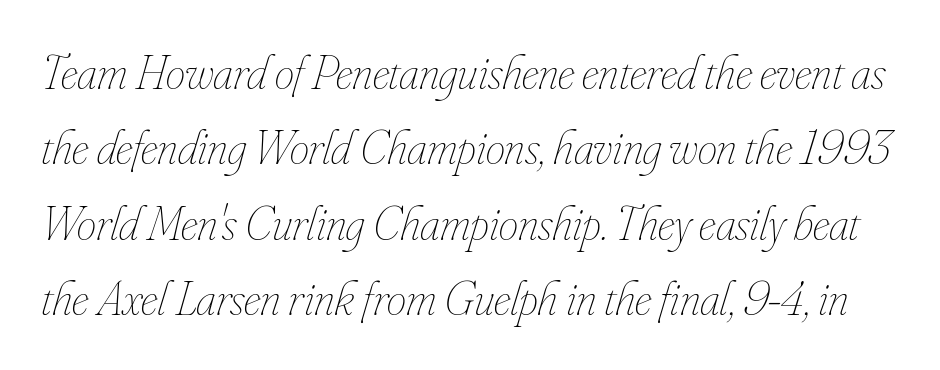
The image shows 49 px thin, condensed type, italic (leaning right); set normal line spacing (1.54x), normal letter spacing, not underlined; low stroke contrast and a small x-height.
